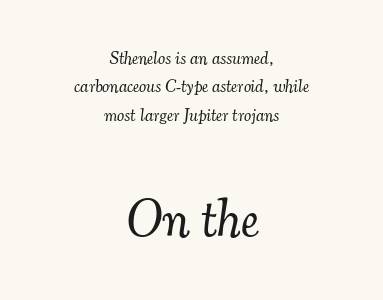
These two chunks differ in scale, with the bottom chunk taking the larger measure. Note the varied advance widths — an 'i' is clearly narrower than an 'm'. A serif font was chosen for this passage. What's the leading like? Ordinary, nothing unusual.
